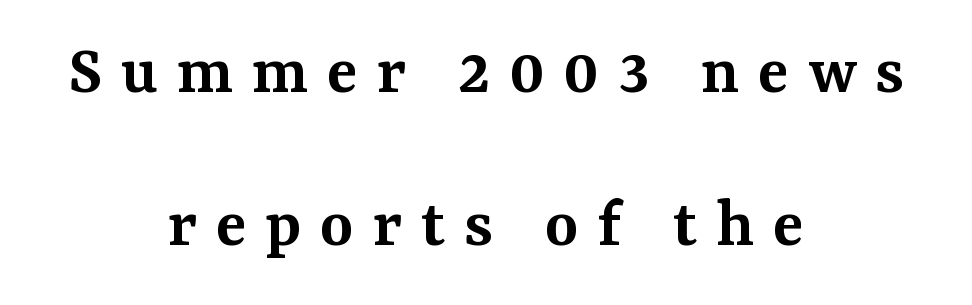
The image shows 72 px semibold serif type, upright; set centered, loose line spacing (2.13x), unusually wide letter spacing (+0.26 em), not underlined; medium stroke contrast and a medium x-height.
